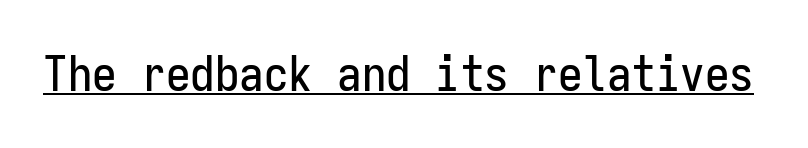
The image shows 49 px condensed sans-serif type, upright, monospaced; set normal letter spacing, underlined; low stroke contrast and a medium x-height.
